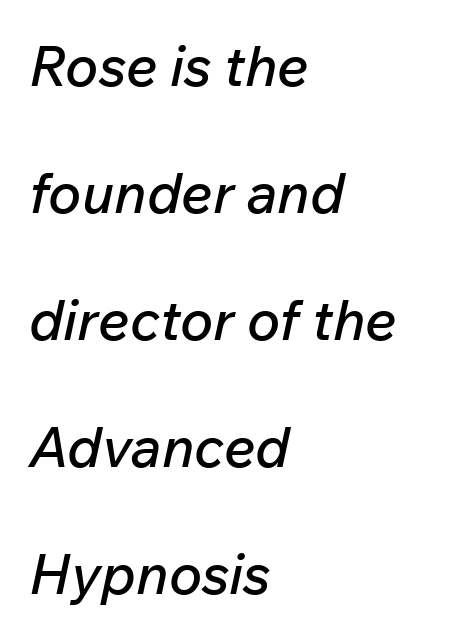
The setting favours the left margin, as ordinary paragraphs usually do. The gap between lines stays unmarked. This rendering leaves character spacing at its baseline value. The vertical gap from one line to the next is large. This sample uses an oblique cut, with every glyph tilted off the vertical. The face used here is proportionally spaced, like ordinary book or web type.
